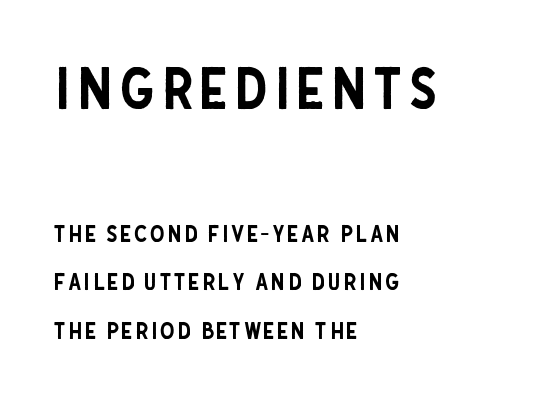
Q: Is the text italic (slanted)? A: No, it is upright.
Q: Is the typeface a serif or a sans-serif typeface? A: Sans-serif.
Q: Is the text underlined? A: No.
Q: How is the paragraph aligned? A: Left-aligned.
Q: Is the spacing between lines tight, normal or loose? A: Loose.
Q: Which block of text is set in a larger size, the first (top) or the second (bottom)? A: The first (top) one.
Q: Width (condensed, normal, or wide)? A: Condensed.
Q: Stroke contrast? A: Low.
Q: x-height? A: Large.
Q: Monospaced? A: No.
